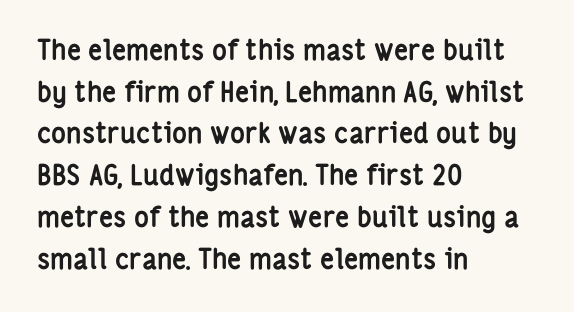
{"serif": "no", "italic": "no", "bold": "yes", "weight": "semibold", "width": "condensed", "stroke_contrast": "low", "x_height": "medium", "monospaced": "no", "underline": "no", "align": "left", "line_spacing": "normal", "line_spacing_ratio": 1.49, "letter_spacing": "normal", "letter_spacing_em": 0.0, "glyph_px": 28}
